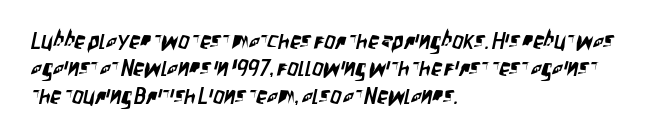
The image shows 22 px text type; set left-aligned, line spacing 1.24x, normal letter spacing, not underlined.
